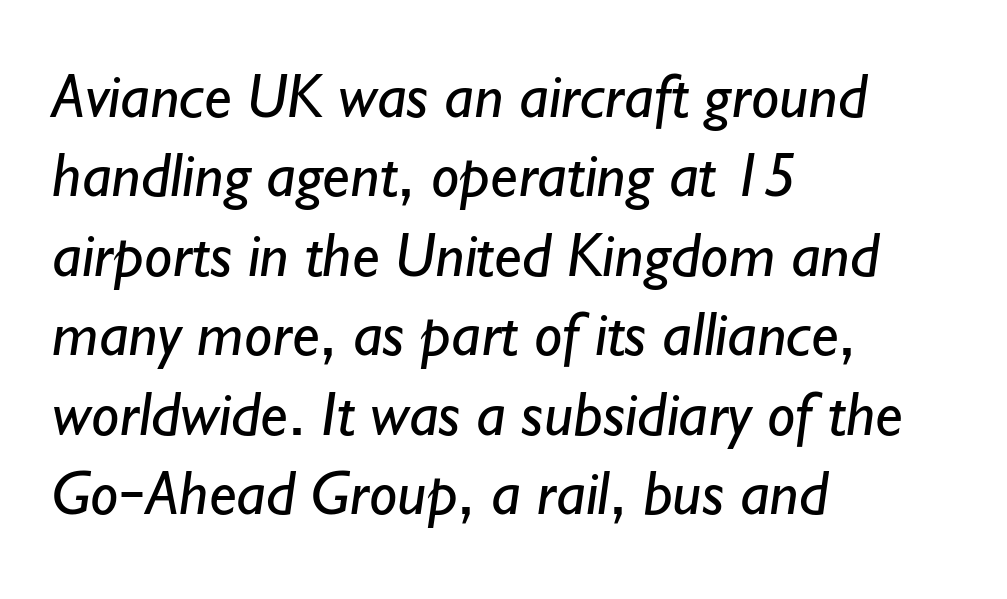
The image shows 63 px regular-weight sans-serif type; set left-aligned, normal line spacing (1.26x), normal letter spacing, not underlined; low stroke contrast and a small x-height.
